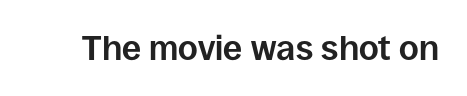
The image shows 34 px bold sans-serif type, upright; set normal letter spacing, not underlined; low stroke contrast and a large x-height.
